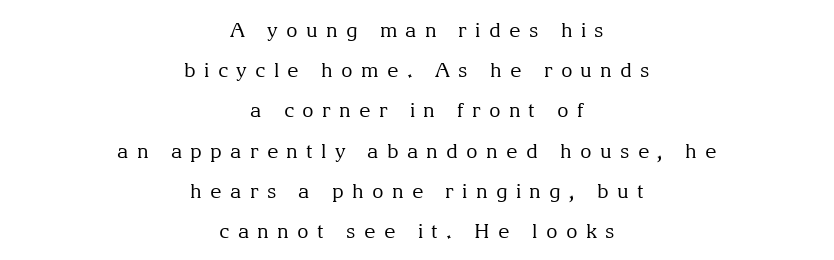
{"italic": "no", "bold": "no", "underline": "no", "align": "center", "line_spacing": "loose", "line_spacing_ratio": 2.01, "letter_spacing": "wide", "letter_spacing_em": 0.41, "glyph_px": 20}
